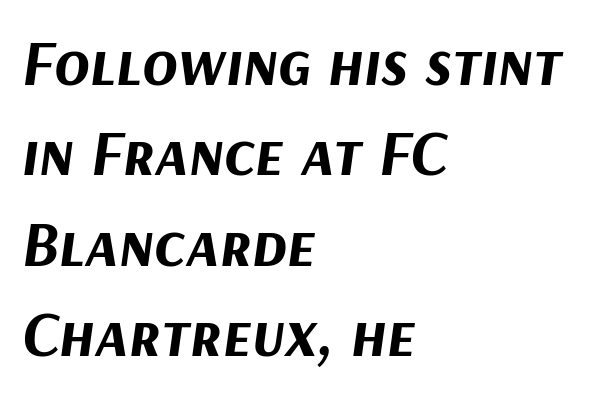
{"italic": "yes", "lean": "right", "slant_degrees": 9, "bold": "yes", "weight": "bold", "width": "normal", "stroke_contrast": "medium", "x_height": "medium", "monospaced": "no", "underline": "no", "align": "left", "line_spacing": "normal", "line_spacing_ratio": 1.39, "letter_spacing": "normal", "letter_spacing_em": 0.0, "glyph_px": 65}
